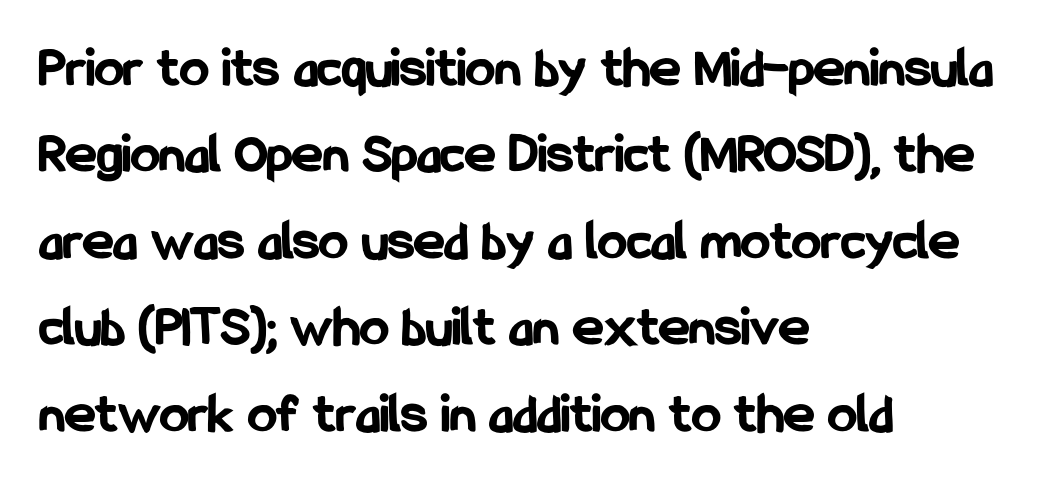
{"serif": "no", "italic": "no", "bold": "yes", "weight": "bold", "width": "condensed", "stroke_contrast": "low", "x_height": "medium", "monospaced": "no", "underline": "no", "align": "left", "line_spacing": "normal", "line_spacing_ratio": 1.49, "letter_spacing": "normal", "letter_spacing_em": 0.0, "glyph_px": 58}
